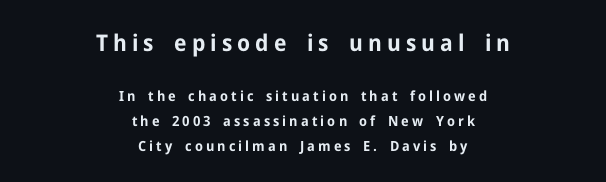
{"italic": "no", "bold": "yes", "underline": "no", "align": "center", "line_spacing_ratio": 1.79, "letter_spacing": "wide", "letter_spacing_em": 0.22, "larger_block": "first", "size_ratio": 1.64, "glyph_px": 23}
